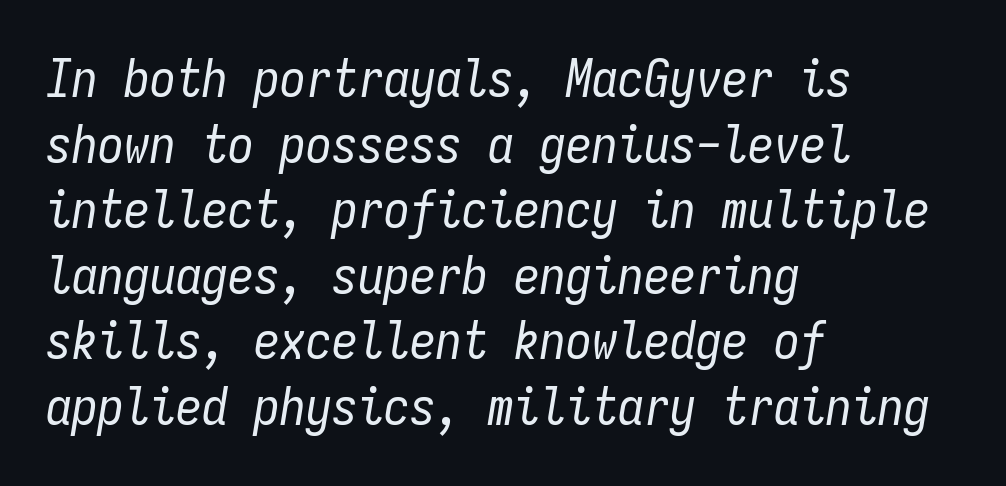
The image shows 52 px regular-weight, condensed type, italic (leaning right), monospaced; set left-aligned, normal line spacing (1.26x), normal letter spacing, not underlined; low stroke contrast and a medium x-height.
